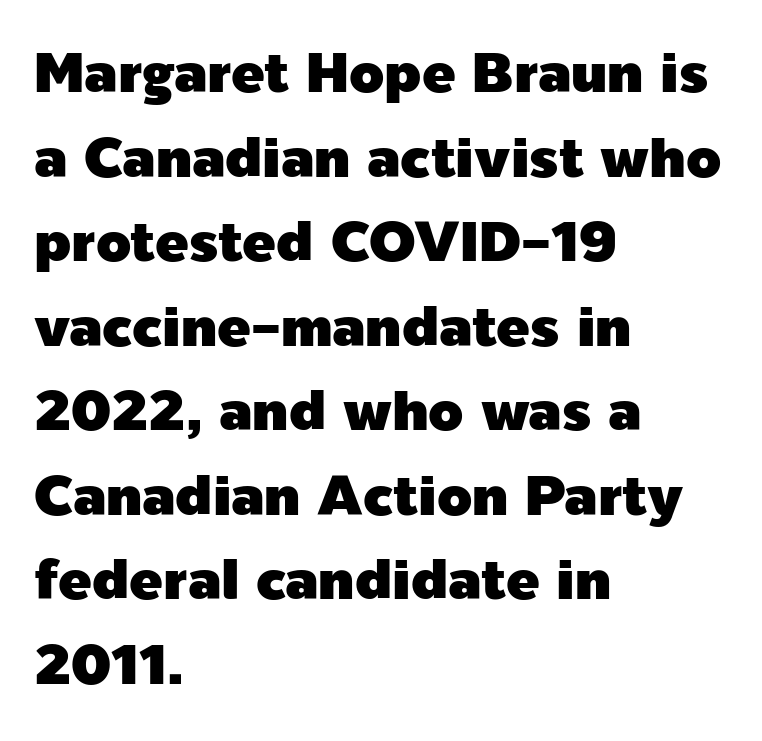
The image shows 56 px sans-serif type, upright; set left-aligned, normal line spacing (1.51x), normal letter spacing, not underlined; a medium x-height.
